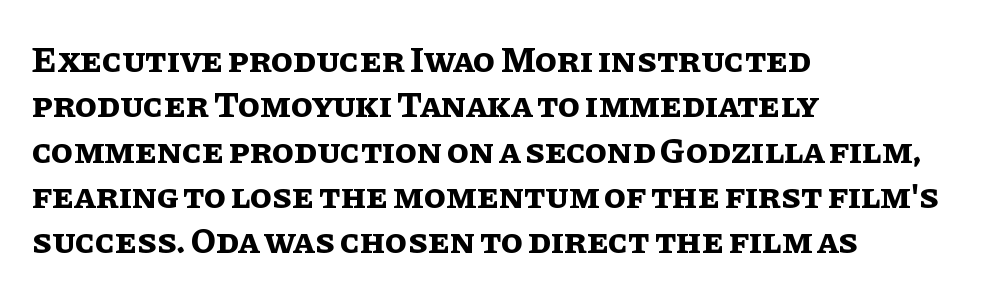
Q: Is the text bold? A: Yes.
Q: Is the text italic (slanted)? A: No, it is upright.
Q: Is the text underlined? A: No.
Q: How is the paragraph aligned? A: Left-aligned.
Q: Is the spacing between letters normal or unusually wide? A: Normal.
Q: Is the spacing between lines tight, normal or loose? A: Normal.
Q: Width (condensed, normal, or wide)? A: Normal.
Q: Stroke contrast? A: Low.
Q: x-height? A: Large.
Q: Monospaced? A: No.
